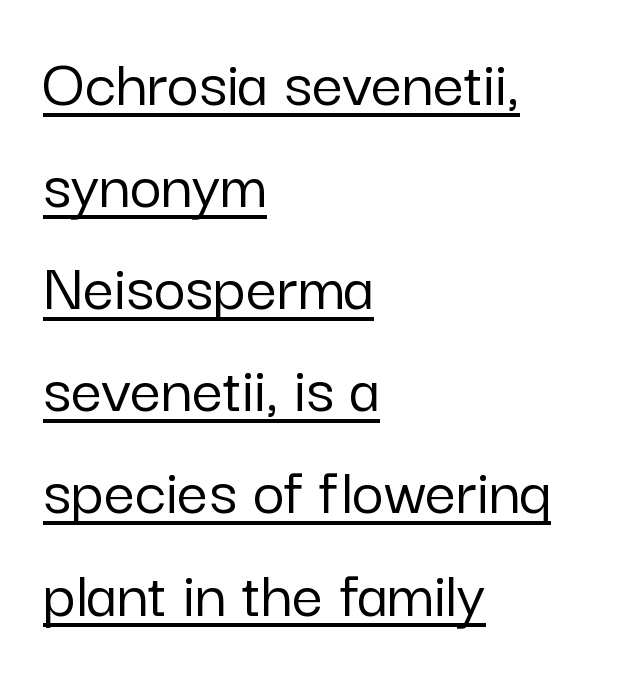
The image shows 69 px sans-serif type, upright; set left-aligned, normal line spacing (1.48x), normal letter spacing, underlined; low stroke contrast and a medium x-height.
